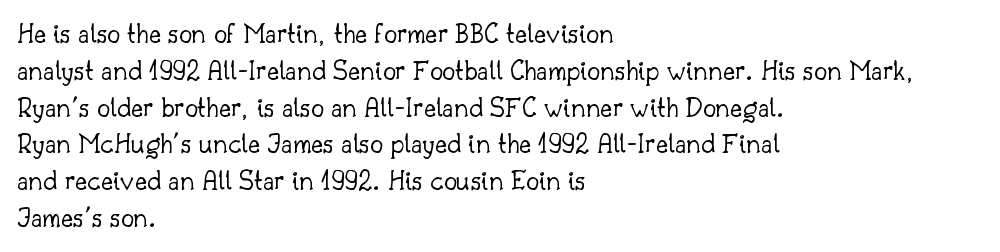
Q: Is the text bold? A: No.
Q: Is the text italic (slanted)? A: No, it is upright.
Q: Is the text underlined? A: No.
Q: How is the paragraph aligned? A: Left-aligned.
Q: Is the spacing between letters normal or unusually wide? A: Normal.
Q: Is the spacing between lines tight, normal or loose? A: Normal.
Q: Width (condensed, normal, or wide)? A: Normal.
Q: Stroke contrast? A: Low.
Q: x-height? A: Small.
Q: Monospaced? A: No.
